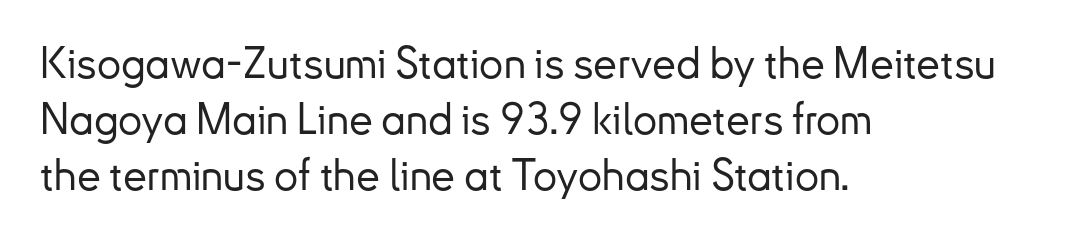
Q: Is the text italic (slanted)? A: No, it is upright.
Q: Is the typeface a serif or a sans-serif typeface? A: Sans-serif.
Q: Is the text underlined? A: No.
Q: How is the paragraph aligned? A: Left-aligned.
Q: Is the spacing between letters normal or unusually wide? A: Normal.
Q: Is the spacing between lines tight, normal or loose? A: Normal.
Q: Width (condensed, normal, or wide)? A: Normal.
Q: Stroke contrast? A: Low.
Q: x-height? A: Small.
Q: Monospaced? A: No.
